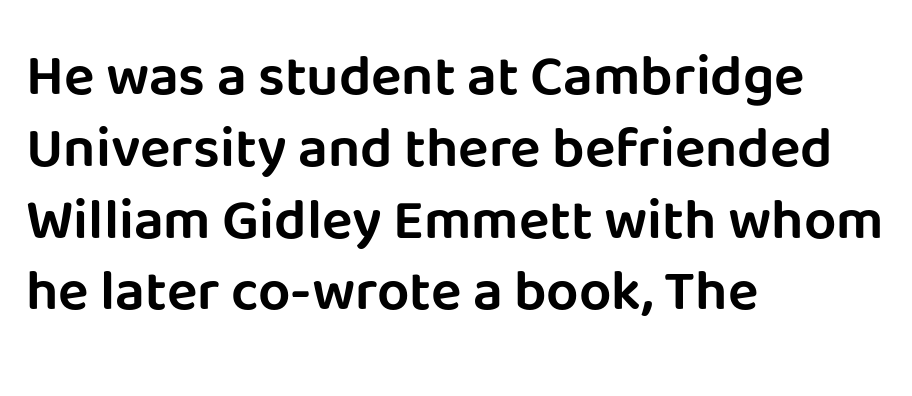
The image shows 57 px sans-serif type, upright; set left-aligned, normal line spacing (1.26x), normal letter spacing, not underlined; low stroke contrast and a large x-height.
